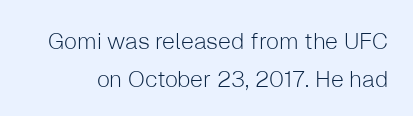
Q: Is the text bold? A: No.
Q: Is the text italic (slanted)? A: No, it is upright.
Q: Is the text underlined? A: No.
Q: Is the spacing between letters normal or unusually wide? A: Normal.
Q: Is the spacing between lines tight, normal or loose? A: Normal.
